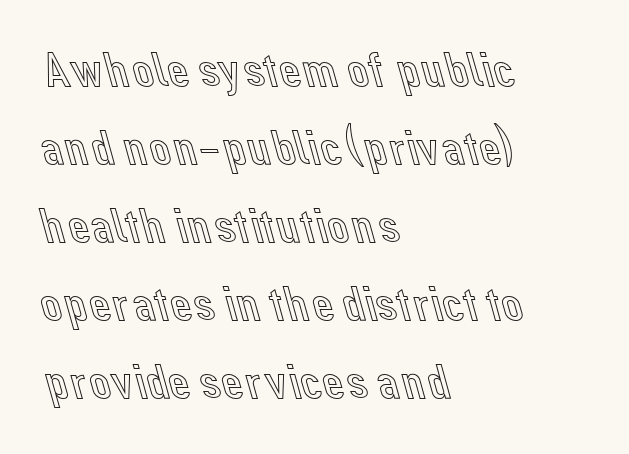
Q: Is the text italic (slanted)? A: Yes.
Q: Is the text underlined? A: No.
Q: How is the paragraph aligned? A: Left-aligned.
Q: Is the spacing between letters normal or unusually wide? A: Normal.
Q: Is the spacing between lines tight, normal or loose? A: Normal.
Q: Width (condensed, normal, or wide)? A: Normal.
Q: x-height? A: Medium.
Q: Monospaced? A: No.
